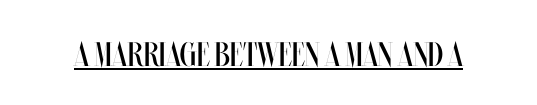
Q: Is the text bold? A: No.
Q: Is the text italic (slanted)? A: No, it is upright.
Q: Is the text underlined? A: Yes.
Q: Is the spacing between letters normal or unusually wide? A: Normal.
Q: Width (condensed, normal, or wide)? A: Condensed.
Q: Stroke contrast? A: Medium.
Q: x-height? A: Large.
Q: Monospaced? A: No.
